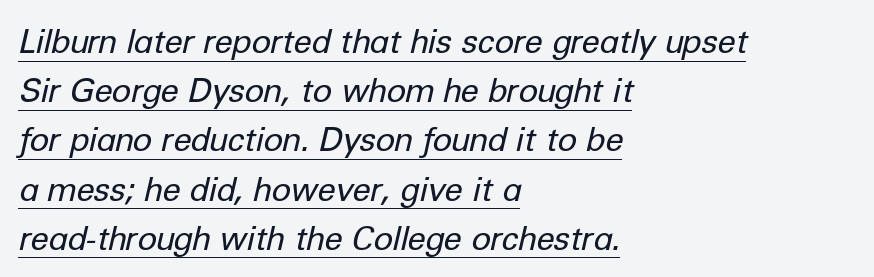
{"italic": "yes", "lean": "right", "slant_degrees": 12, "bold": "no", "weight": "regular", "width": "normal", "stroke_contrast": "low", "x_height": "medium", "monospaced": "no", "underline": "yes", "align": "left", "line_spacing": "normal", "line_spacing_ratio": 1.49, "letter_spacing": "normal", "letter_spacing_em": 0.0, "glyph_px": 33}
